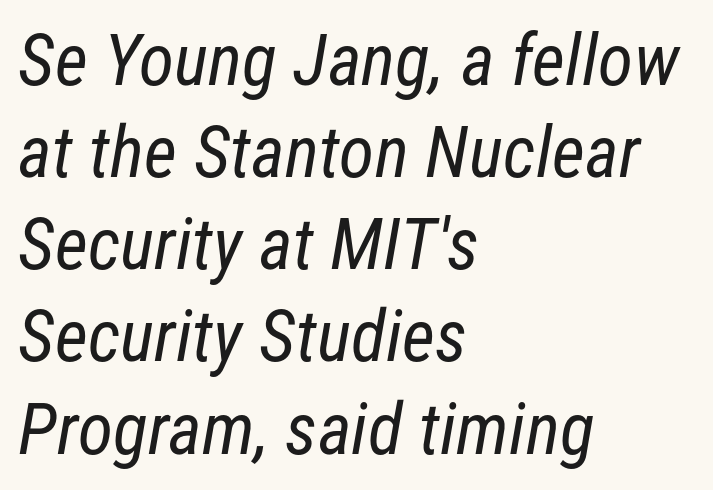
The type is set solid horizontally, with unmodified tracking. Reading down the column, the eye jumps a familiar distance to each next line. The face used here is proportionally spaced, like ordinary book or web type. The setting favours the left margin, as ordinary paragraphs usually do. The typeface chosen for these lines omits serifs. The space directly below the letters is spotless.
